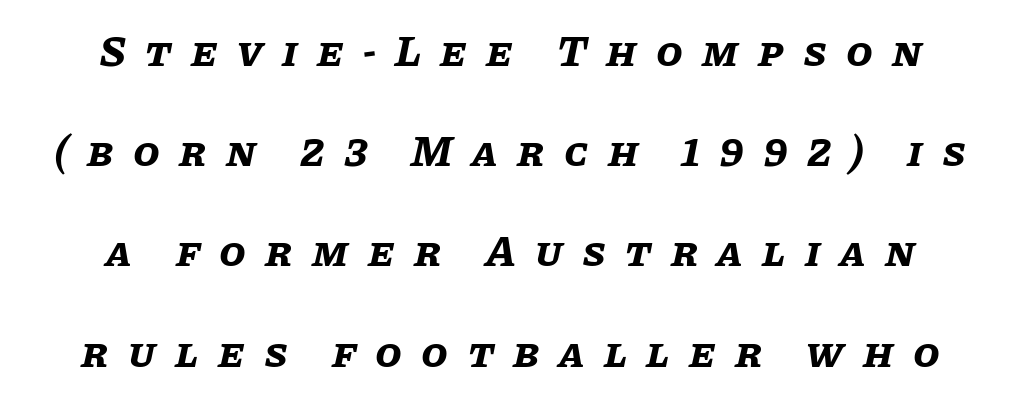
{"italic": "yes", "lean": "right", "slant_degrees": 11, "bold": "yes", "weight": "bold", "width": "normal", "stroke_contrast": "low", "x_height": "large", "monospaced": "no", "underline": "no", "align": "center", "line_spacing": "loose", "line_spacing_ratio": 2.33, "letter_spacing": "wide", "letter_spacing_em": 0.45, "glyph_px": 43}
